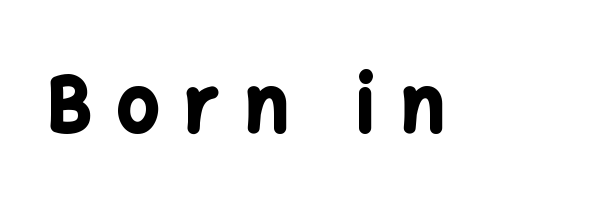
{"serif": "no", "italic": "no", "bold": "yes", "weight": "bold", "width": "normal", "stroke_contrast": "low", "x_height": "medium", "monospaced": "no", "underline": "no", "letter_spacing": "wide", "letter_spacing_em": 0.36, "glyph_px": 73}
